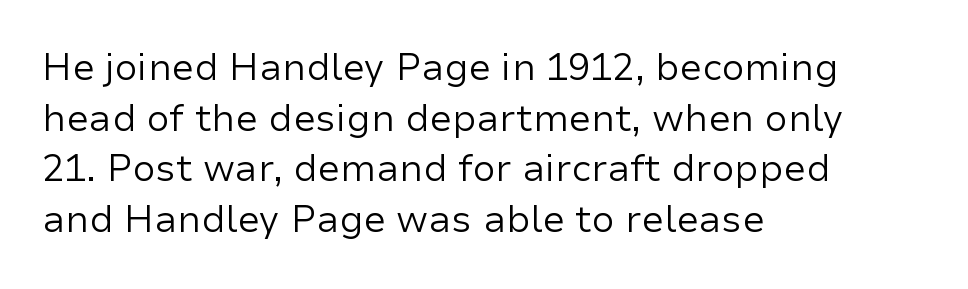
{"serif": "no", "italic": "no", "bold": "no", "weight": "regular", "width": "normal", "stroke_contrast": "low", "x_height": "medium", "monospaced": "no", "underline": "no", "align": "left", "line_spacing": "normal", "line_spacing_ratio": 1.37, "letter_spacing": "normal", "letter_spacing_em": 0.0, "glyph_px": 37}
